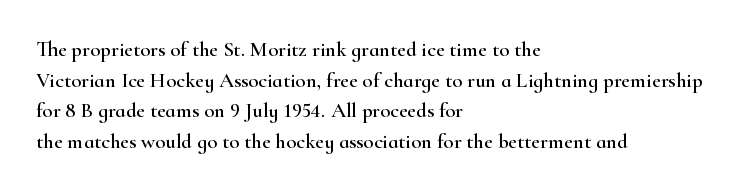
{"italic": "no", "underline": "no", "align": "left", "line_spacing": "normal", "line_spacing_ratio": 1.46, "letter_spacing": "normal", "letter_spacing_em": 0.0, "glyph_px": 21}
